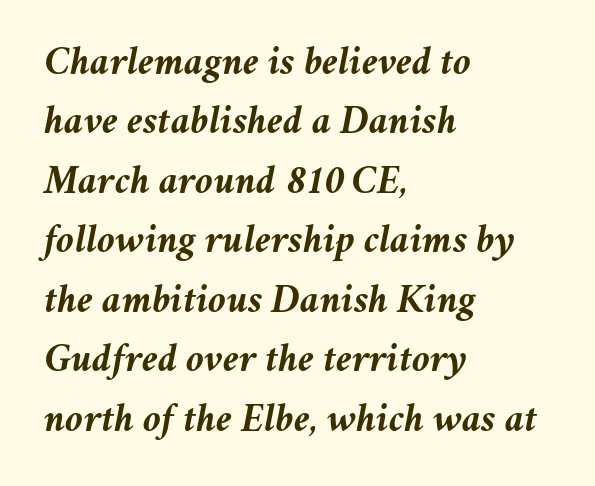
Q: Is the text bold? A: Yes.
Q: Is the text italic (slanted)? A: Yes, it leans right by about 11 degrees.
Q: Is the text underlined? A: No.
Q: How is the paragraph aligned? A: Left-aligned.
Q: Is the spacing between letters normal or unusually wide? A: Normal.
Q: Is the spacing between lines tight, normal or loose? A: Normal.
Q: Width (condensed, normal, or wide)? A: Normal.
Q: Stroke contrast? A: Medium.
Q: x-height? A: Medium.
Q: Monospaced? A: No.
